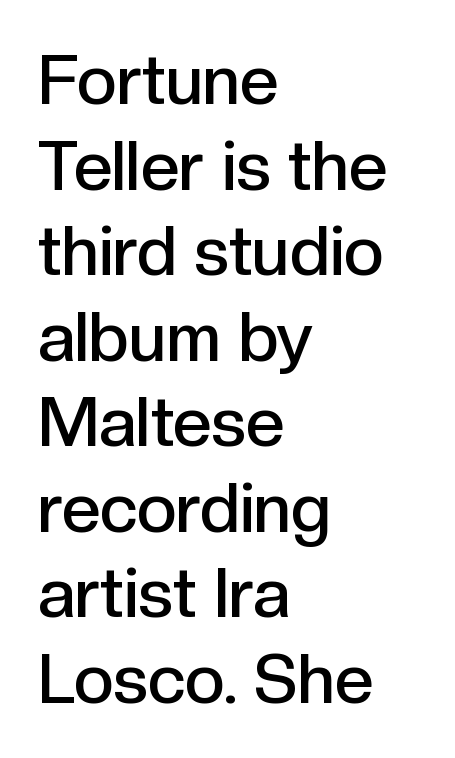
Q: Is the text bold? A: Semi-bold.
Q: Is the text italic (slanted)? A: No, it is upright.
Q: Is the typeface a serif or a sans-serif typeface? A: Sans-serif.
Q: Is the text underlined? A: No.
Q: How is the paragraph aligned? A: Left-aligned.
Q: Is the spacing between letters normal or unusually wide? A: Normal.
Q: Width (condensed, normal, or wide)? A: Normal.
Q: x-height? A: Medium.
Q: Monospaced? A: No.
